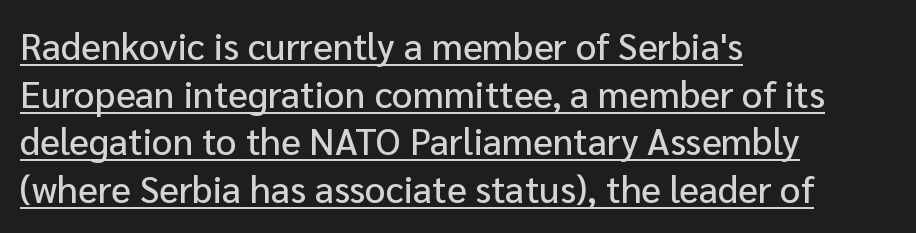
You can see a thin bar hugging the bottom of the glyphs. The rendering shows plain stroke endings on the letterforms — a sans-serif design. Is this a fixed-width face? No — the glyphs have proportional, varying widths. The tracking reads as untouched default to a designer's eye. Posture: upright roman.
